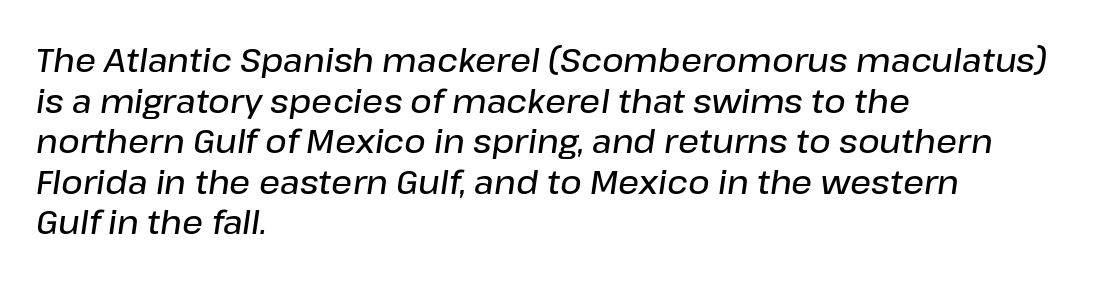
Observe the lean: these are italic letterforms. Moderately thickened strokes mark this as semibold type. Standard letterfit; no display-style spreading of the glyphs. Where is the straight margin? On the left.
